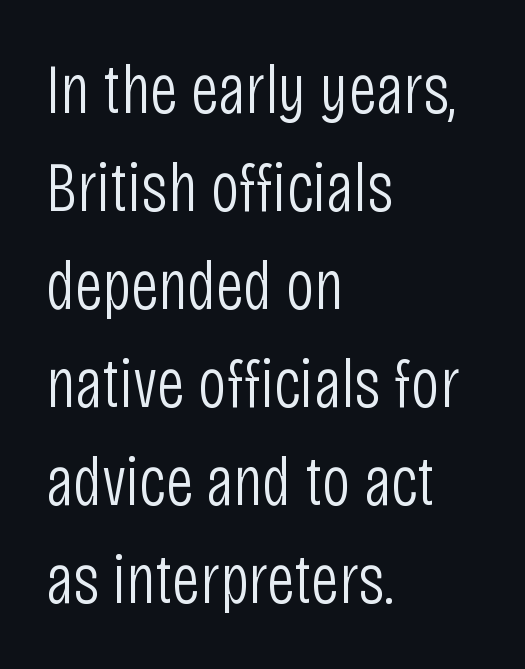
Q: Is the text bold? A: No.
Q: Is the text italic (slanted)? A: No, it is upright.
Q: Is the typeface a serif or a sans-serif typeface? A: Sans-serif.
Q: Is the text underlined? A: No.
Q: How is the paragraph aligned? A: Left-aligned.
Q: Is the spacing between letters normal or unusually wide? A: Normal.
Q: Is the spacing between lines tight, normal or loose? A: Normal.
Q: Width (condensed, normal, or wide)? A: Condensed.
Q: Stroke contrast? A: Low.
Q: x-height? A: Large.
Q: Monospaced? A: No.
